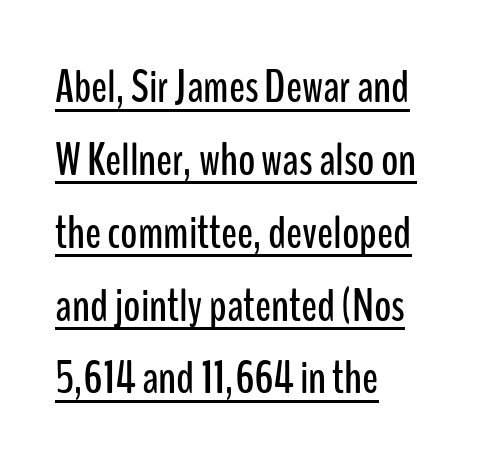
The letters sit at their default tracking, neither squeezed nor spread. Compared with undecorated copy, this sample adds a rule below the words. The lines sit at an ordinary, default distance from one another. Spacing verdict: proportional, widths tailored to each character. Line starts are locked; line ends wander.
